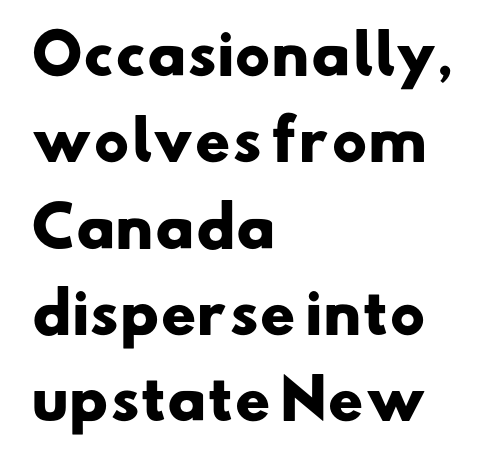
The image shows 55 px heavy, wide sans-serif type; set left-aligned, normal line spacing (1.57x), normal letter spacing, not underlined; low stroke contrast and a small x-height.
